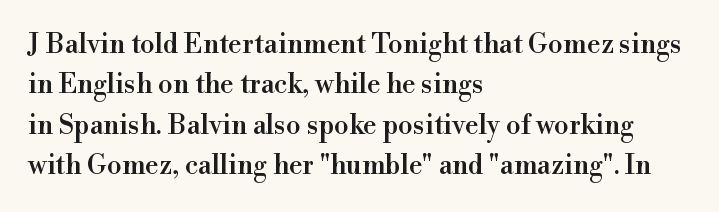
{"italic": "no", "underline": "no", "align": "left", "line_spacing": "normal", "line_spacing_ratio": 1.5, "letter_spacing": "normal", "letter_spacing_em": 0.0, "glyph_px": 27}
